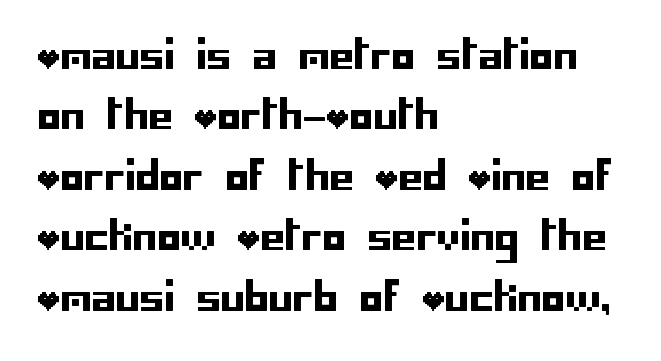
{"serif": "no", "italic": "no", "width": "normal", "stroke_contrast": "low", "x_height": "large", "underline": "no", "align": "left", "line_spacing": "normal", "line_spacing_ratio": 1.55, "letter_spacing": "normal", "letter_spacing_em": 0.0, "glyph_px": 39}
